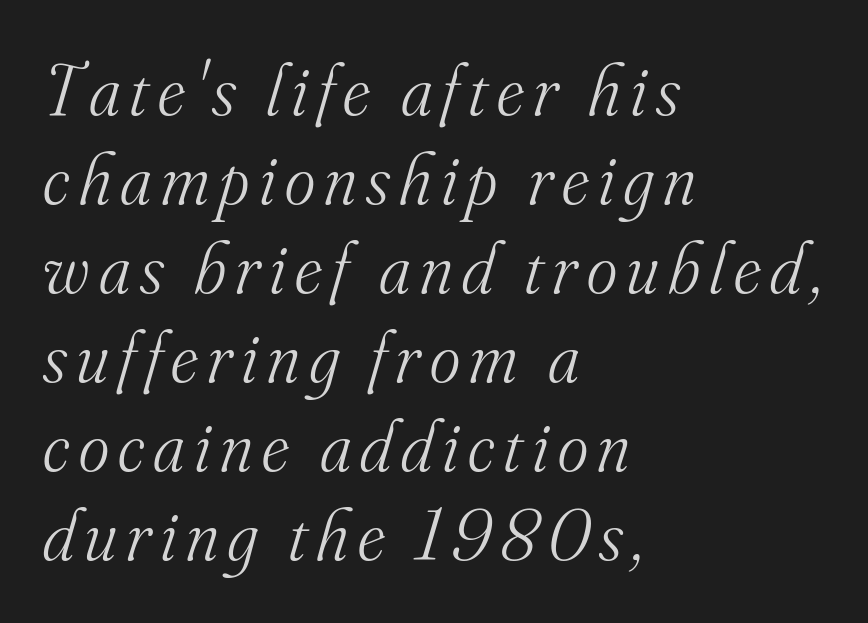
Varying glyph widths throughout — classic text-font behaviour. Line starts are locked; line ends wander. The passage shown is not bold in any degree. Are there feet on the stems? There are — it's a serif. The string is rendered with underlining switched off.
